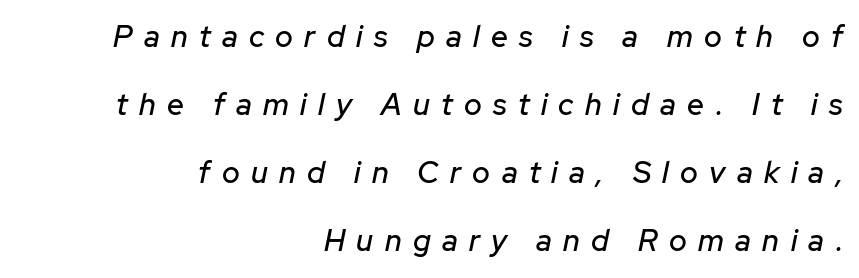
The image shows 30 px text type, italic (leaning right); set right-aligned, loose line spacing (2.27x), unusually wide letter spacing (+0.38 em), not underlined; low stroke contrast and a medium x-height.
